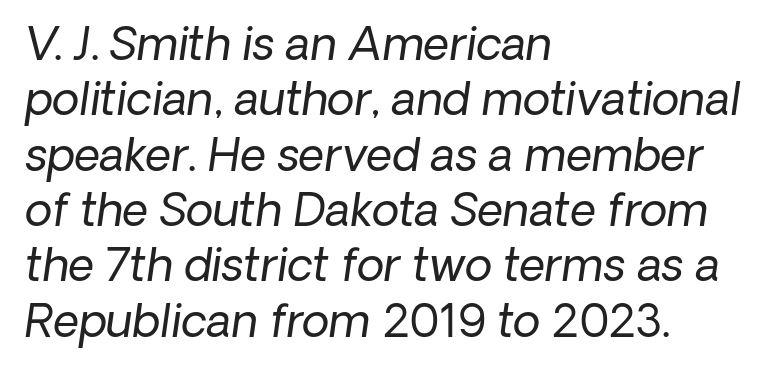
{"serif": "no", "bold": "no", "weight": "regular", "width": "normal", "stroke_contrast": "low", "x_height": "medium", "monospaced": "no", "underline": "no", "align": "left", "line_spacing_ratio": 1.23, "letter_spacing": "normal", "letter_spacing_em": 0.0, "glyph_px": 45}
